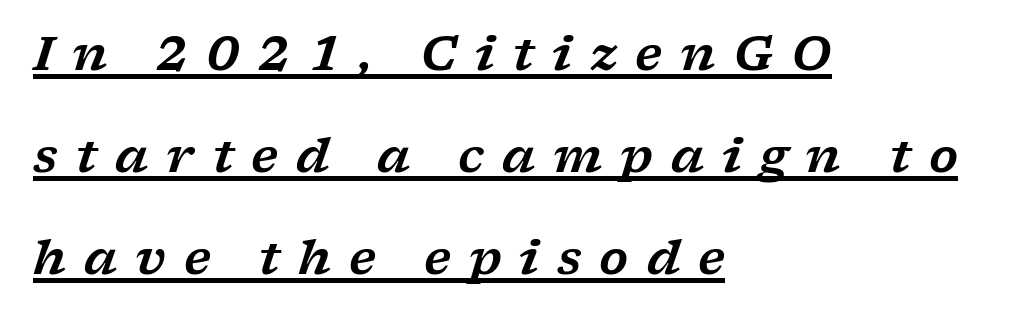
{"serif": "yes", "italic": "yes", "lean": "right", "slant_degrees": 17, "width": "wide", "stroke_contrast": "low", "x_height": "medium", "monospaced": "no", "underline": "yes", "align": "left", "line_spacing": "loose", "line_spacing_ratio": 2.17, "letter_spacing": "wide", "letter_spacing_em": 0.38, "glyph_px": 47}
